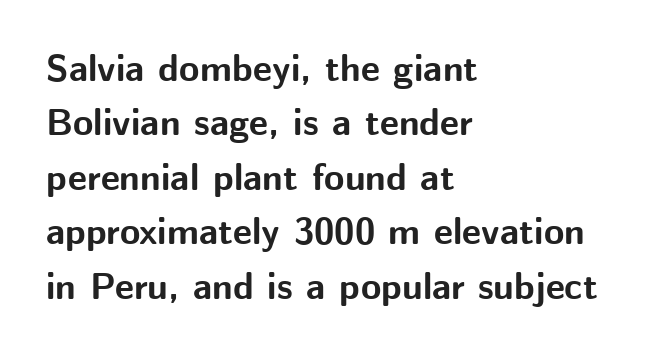
The image shows 37 px bold sans-serif type, upright; set left-aligned, normal line spacing (1.47x), normal letter spacing, not underlined; medium stroke contrast and a medium x-height.
